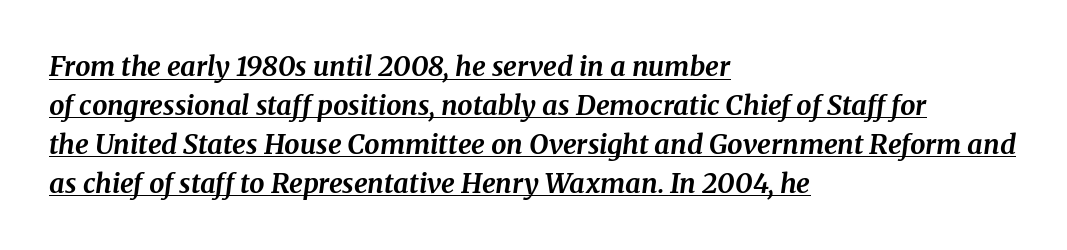
Is the letter spacing exaggerated? No — it looks like the ordinary default. Compared with undecorated copy, this sample adds a rule below the words. All the whitespace from short lines collects on the right. Every letter is thick-stroked: bold, no question. The vertical gap from one line to the next is medium.
